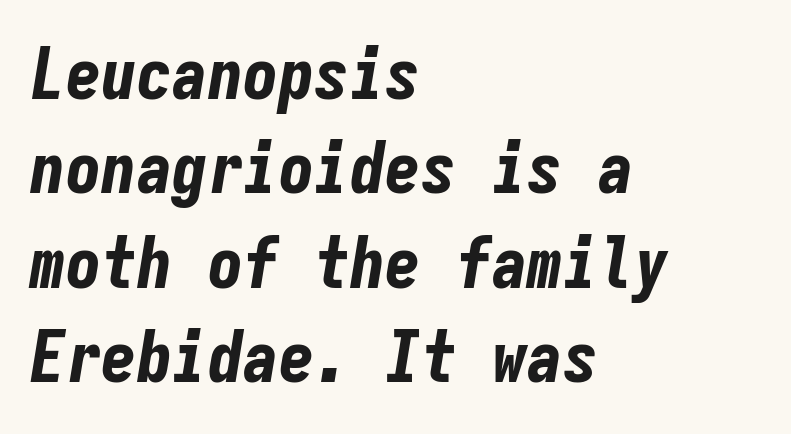
The image shows 71 px bold, condensed type, italic (leaning right), monospaced; set left-aligned, normal line spacing (1.33x), normal letter spacing, not underlined; low stroke contrast and a medium x-height.
